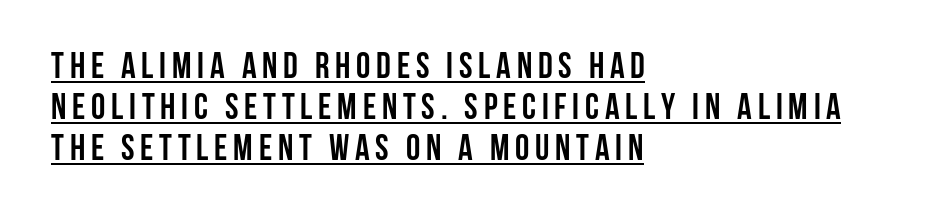
The image shows 36 px semibold, condensed sans-serif type, upright; set left-aligned, tight line spacing (1.14x), underlined; low stroke contrast and a large x-height.
